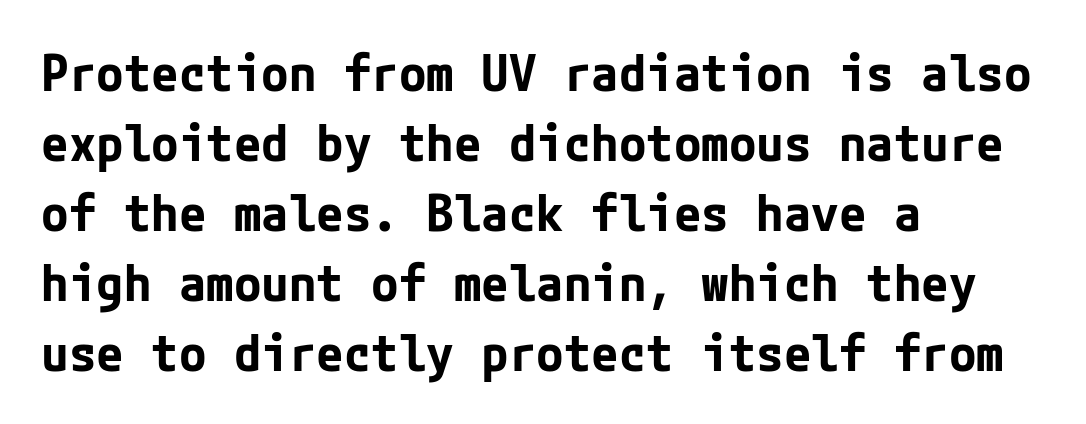
The space beneath each line is pristine and unruled. You can tell it's not italic because the verticals are truly vertical. The line texture is even and compact thanks to regular tracking. Compared with typical paragraphs, the rows here are spaced about the same.
